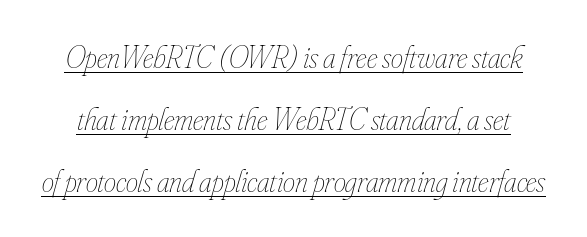
Q: Is the text bold? A: No.
Q: Is the text italic (slanted)? A: Yes, it leans right by about 16 degrees.
Q: Is the text underlined? A: Yes.
Q: Is the spacing between letters normal or unusually wide? A: Normal.
Q: Is the spacing between lines tight, normal or loose? A: Loose.
Q: Width (condensed, normal, or wide)? A: Condensed.
Q: Stroke contrast? A: Low.
Q: x-height? A: Small.
Q: Monospaced? A: No.
